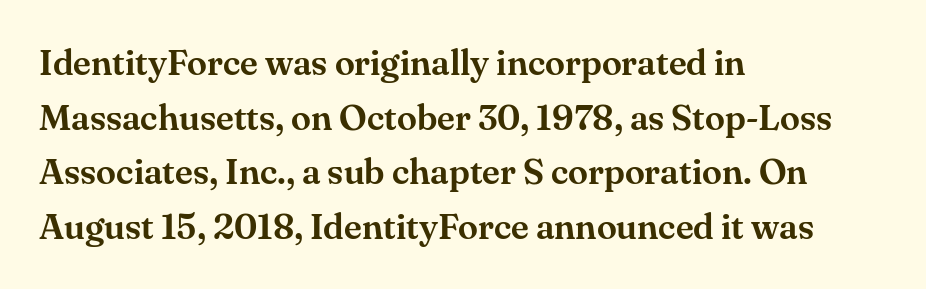
{"serif": "yes", "italic": "no", "width": "normal", "stroke_contrast": "medium", "x_height": "small", "monospaced": "no", "underline": "no", "align": "left", "line_spacing": "normal", "line_spacing_ratio": 1.52, "letter_spacing": "normal", "letter_spacing_em": 0.0, "glyph_px": 36}
